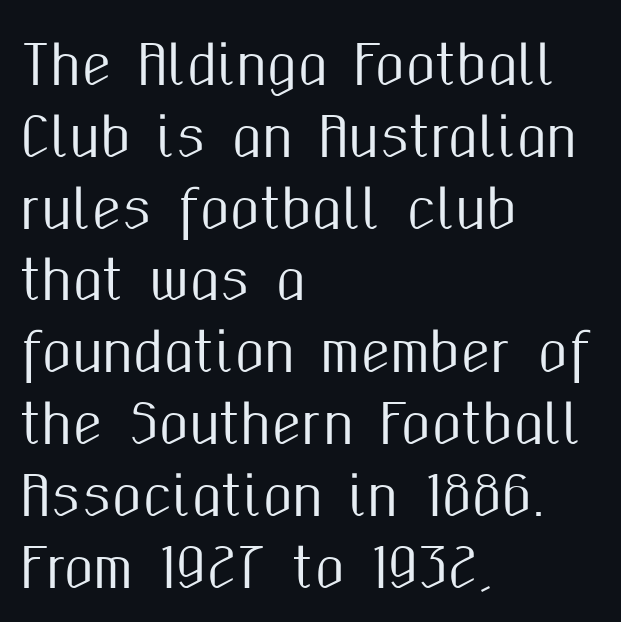
{"serif": "no", "italic": "no", "width": "condensed", "stroke_contrast": "medium", "x_height": "medium", "monospaced": "no", "underline": "no", "align": "left", "line_spacing": "normal", "line_spacing_ratio": 1.33, "letter_spacing": "normal", "letter_spacing_em": 0.0, "glyph_px": 54}
